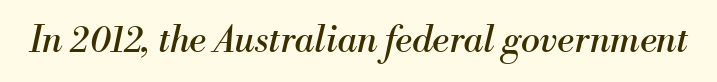
Q: Is the text bold? A: No.
Q: Is the text italic (slanted)? A: Yes, it leans right by about 13 degrees.
Q: Is the typeface a serif or a sans-serif typeface? A: Serif.
Q: Is the text underlined? A: No.
Q: Is the spacing between letters normal or unusually wide? A: Normal.
Q: Width (condensed, normal, or wide)? A: Normal.
Q: Stroke contrast? A: Medium.
Q: x-height? A: Small.
Q: Monospaced? A: No.
